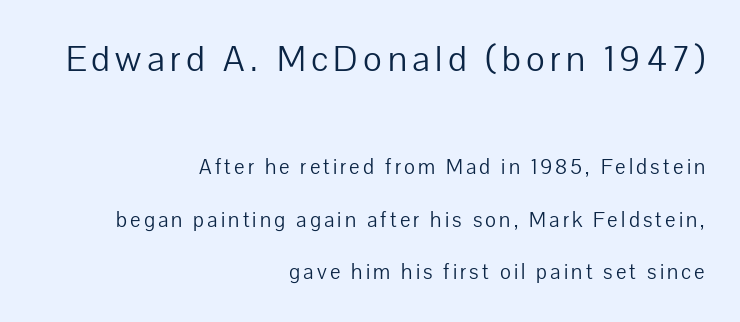
The image shows 36 px light sans-serif type, upright; set right-aligned, loose line spacing (2.49x), not underlined; the first (top) block is 1.71x larger; low stroke contrast and a medium x-height.
